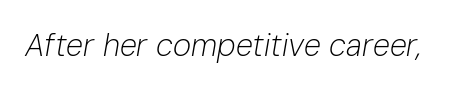
Varying glyph widths throughout — classic text-font behaviour. The letters sit at their default tracking, neither squeezed nor spread. Underline: absent. Vertical stems look standard width or narrower in stroke. If you drew a line through each stem, it would be angled.
